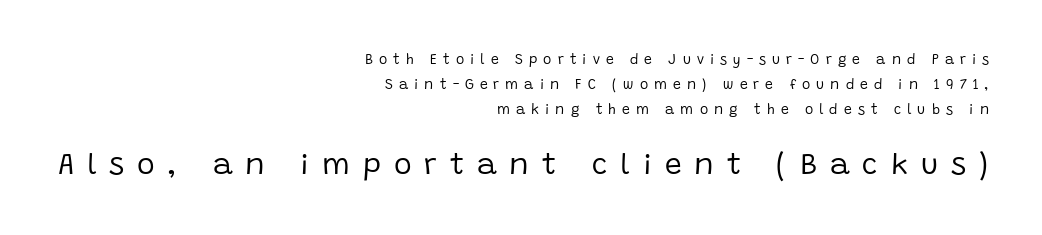
{"serif": "no", "italic": "no", "bold": "no", "weight": "regular", "width": "normal", "stroke_contrast": "low", "x_height": "large", "monospaced": "no", "underline": "no", "align": "right", "line_spacing_ratio": 1.78, "letter_spacing": "wide", "letter_spacing_em": 0.43, "larger_block": "second", "size_ratio": 2.14, "glyph_px": 30}
